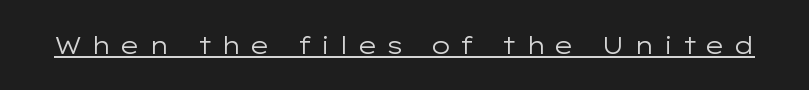
Beneath each row of characters lies a ruled line. The typesetting does not lean heavy: it is not bold. The specimen reads as upright at a glance. How are the letters spaced? Widely, with obvious added tracking.
